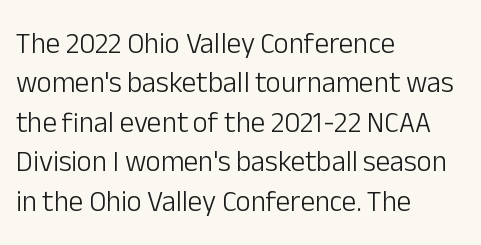
The image shows 29 px light sans-serif type, upright; set left-aligned, normal line spacing (1.36x), normal letter spacing, not underlined; low stroke contrast and a medium x-height.
